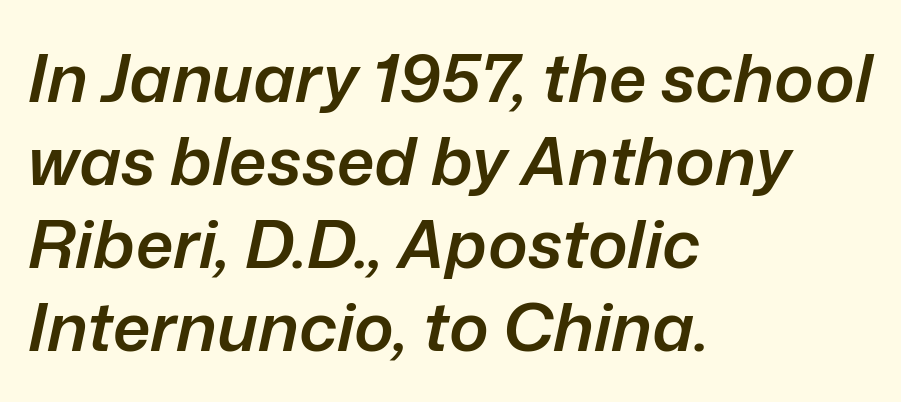
Q: Is the text bold? A: Semi-bold.
Q: Is the text italic (slanted)? A: Yes, it leans right by about 12 degrees.
Q: Is the text underlined? A: No.
Q: How is the paragraph aligned? A: Left-aligned.
Q: Is the spacing between letters normal or unusually wide? A: Normal.
Q: Width (condensed, normal, or wide)? A: Normal.
Q: Stroke contrast? A: Low.
Q: x-height? A: Medium.
Q: Monospaced? A: No.
